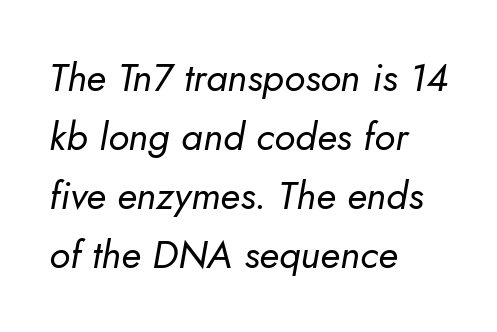
Q: Is the text bold? A: No.
Q: Is the text italic (slanted)? A: Yes, it leans right by about 5 degrees.
Q: Is the text underlined? A: No.
Q: How is the paragraph aligned? A: Left-aligned.
Q: Is the spacing between letters normal or unusually wide? A: Normal.
Q: Is the spacing between lines tight, normal or loose? A: Normal.
Q: Width (condensed, normal, or wide)? A: Normal.
Q: Stroke contrast? A: Low.
Q: x-height? A: Small.
Q: Monospaced? A: No.
